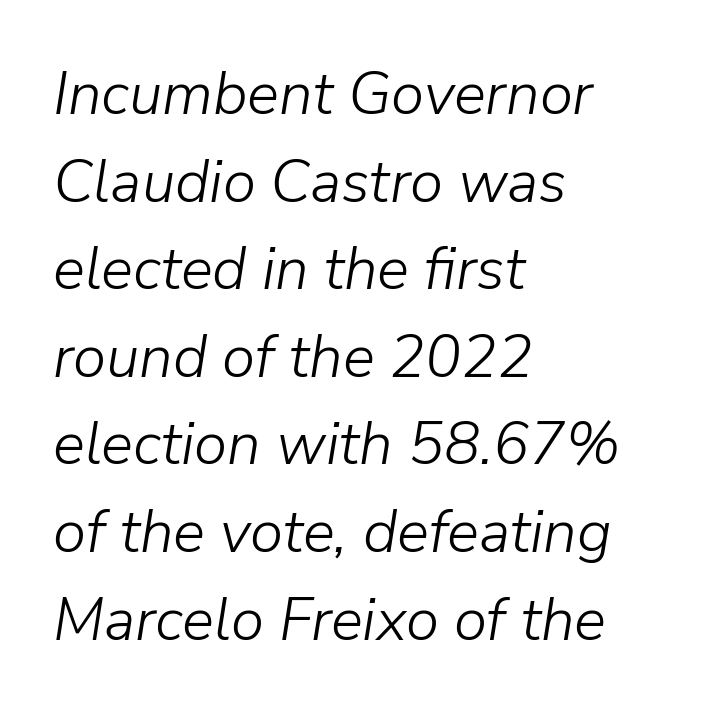
Q: Is the text bold? A: No.
Q: Is the text italic (slanted)? A: Yes, it leans right by about 9 degrees.
Q: Is the text underlined? A: No.
Q: How is the paragraph aligned? A: Left-aligned.
Q: Is the spacing between letters normal or unusually wide? A: Normal.
Q: Is the spacing between lines tight, normal or loose? A: Normal.
Q: Width (condensed, normal, or wide)? A: Normal.
Q: Stroke contrast? A: Low.
Q: x-height? A: Medium.
Q: Monospaced? A: No.
